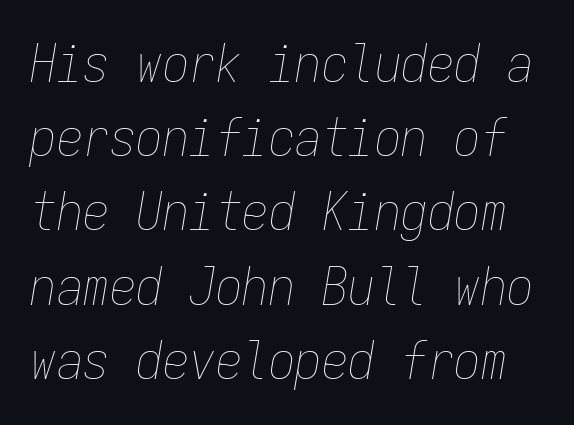
The image shows 53 px thin, condensed type, italic (leaning right), monospaced; set normal line spacing (1.4x), normal letter spacing, not underlined; low stroke contrast and a medium x-height.
